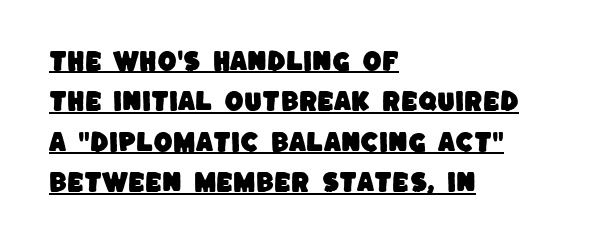
{"underline": "yes", "align": "left", "line_spacing_ratio": 1.84, "letter_spacing": "normal", "letter_spacing_em": 0.0, "glyph_px": 22}
